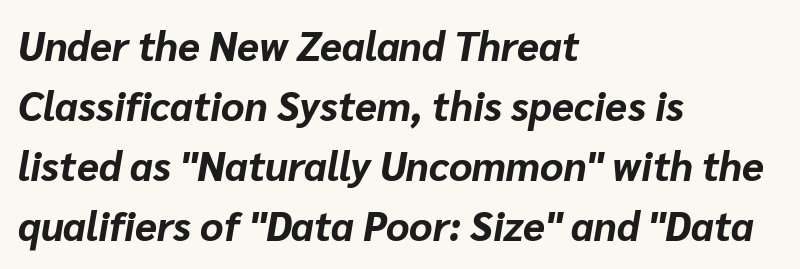
{"italic": "yes", "lean": "right", "slant_degrees": 10, "bold": "yes", "weight": "bold", "width": "normal", "stroke_contrast": "low", "x_height": "medium", "monospaced": "no", "underline": "no", "align": "left", "line_spacing": "normal", "line_spacing_ratio": 1.5, "letter_spacing": "normal", "letter_spacing_em": 0.0, "glyph_px": 40}
